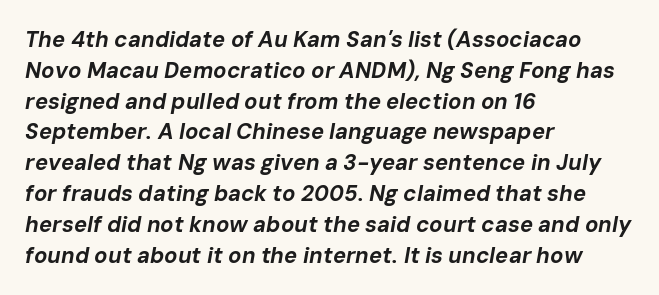
{"italic": "yes", "lean": "right", "slant_degrees": 10, "bold": "yes", "underline": "no", "align": "left", "line_spacing": "normal", "line_spacing_ratio": 1.4, "letter_spacing": "normal", "letter_spacing_em": 0.0, "glyph_px": 22}
